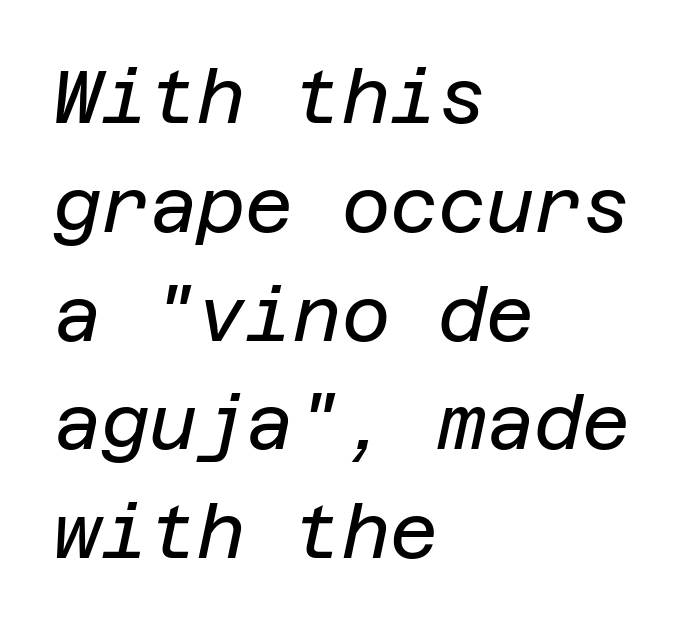
Where is the straight margin? On the left. Heaviness? Minimal to ordinary, like unemphasized prose. The font's italic variant was chosen for this text. Check the space under the baseline: it is left empty. The vertical gap from one line to the next is medium. What stands out about the letter spacing? Nothing — it is the standard amount.
